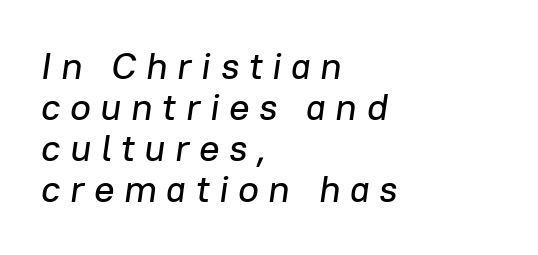
Q: Is the text italic (slanted)? A: Yes, it leans right by about 8 degrees.
Q: Is the text underlined? A: No.
Q: How is the paragraph aligned? A: Left-aligned.
Q: Is the spacing between letters normal or unusually wide? A: Unusually wide.
Q: Is the spacing between lines tight, normal or loose? A: Tight.
Q: Width (condensed, normal, or wide)? A: Normal.
Q: Stroke contrast? A: Low.
Q: x-height? A: Medium.
Q: Monospaced? A: No.
